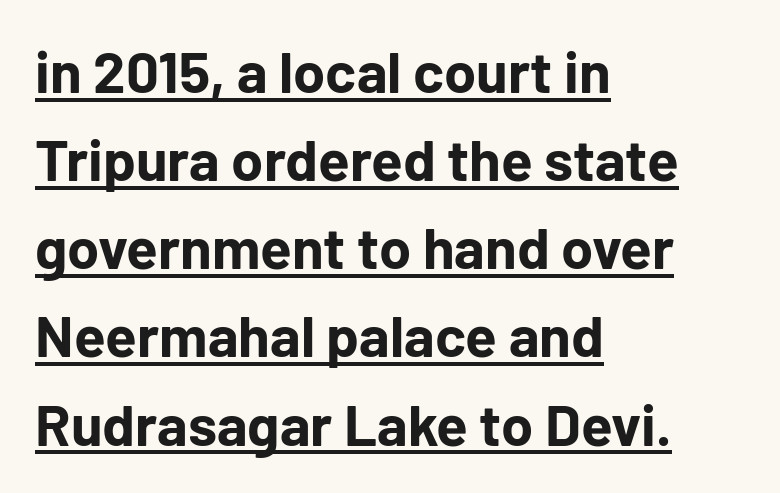
The image shows 58 px bold sans-serif type, upright; set left-aligned, normal line spacing (1.52x), normal letter spacing, underlined; low stroke contrast and a medium x-height.
